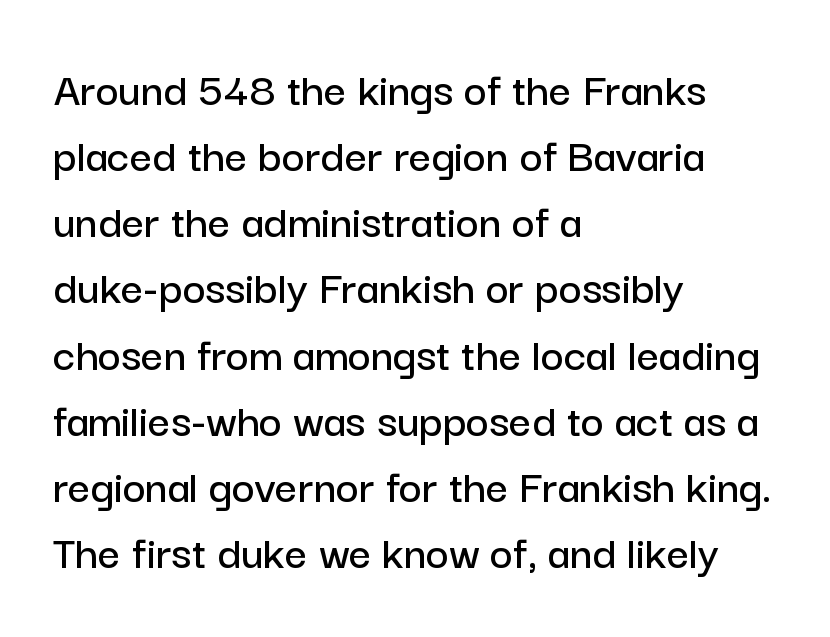
Each row of text sits above clean, open space. The lettering stays uniformly vertical, giving the passage a roman look. You could not count columns in this text — the font is proportionally spaced. Compared with typical body copy, the letter spacing here is the same. Interline gaps are of average width in this sample.
